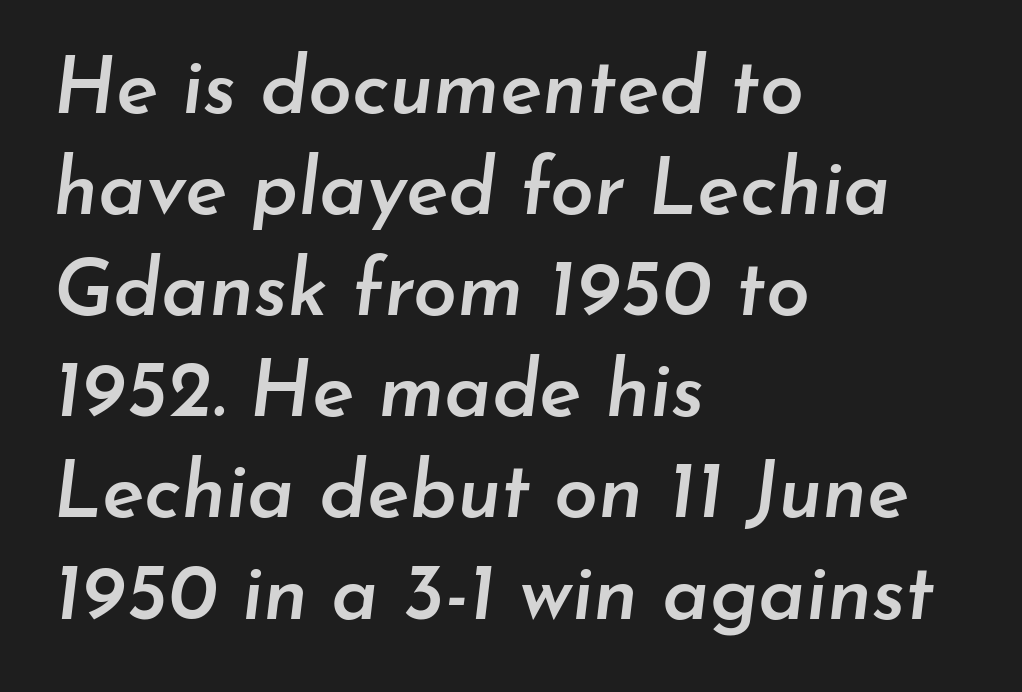
The image shows 79 px semibold type, italic (leaning right); set left-aligned, normal line spacing (1.28x), normal letter spacing, not underlined; low stroke contrast and a small x-height.
